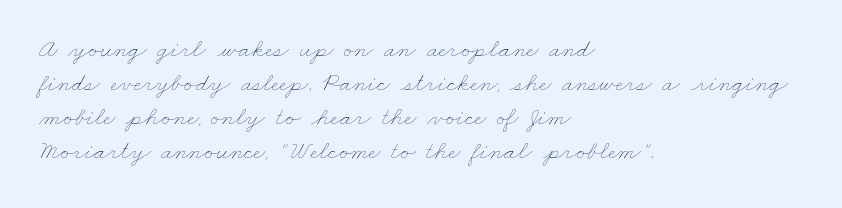
{"bold": "no", "underline": "no", "align": "left", "line_spacing": "normal", "line_spacing_ratio": 1.31, "letter_spacing": "normal", "letter_spacing_em": 0.0, "glyph_px": 26}
